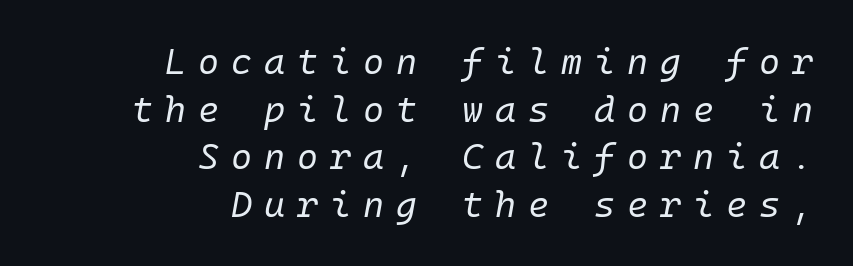
{"italic": "yes", "lean": "right", "slant_degrees": 10, "bold": "no", "weight": "regular", "width": "normal", "stroke_contrast": "low", "x_height": "medium", "underline": "no", "align": "right", "line_spacing": "normal", "line_spacing_ratio": 1.32, "letter_spacing": "wide", "letter_spacing_em": 0.33, "glyph_px": 36}
